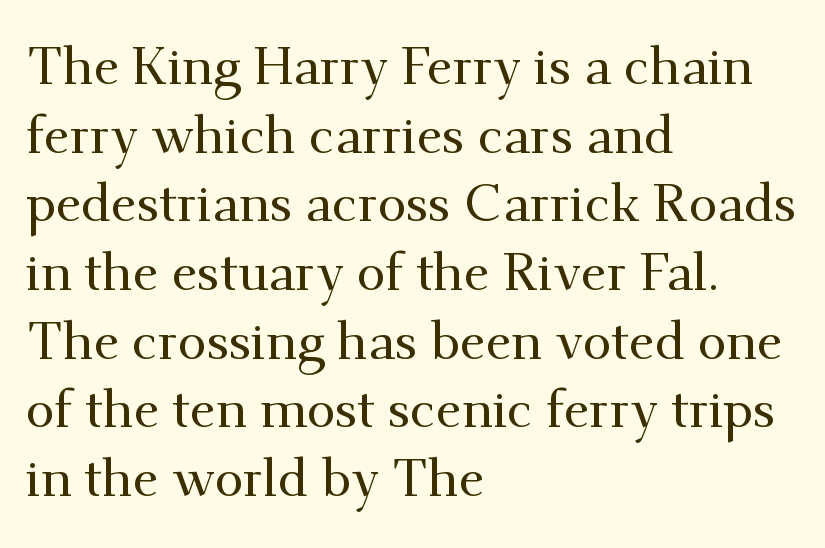
{"serif": "yes", "italic": "no", "width": "normal", "stroke_contrast": "medium", "x_height": "small", "monospaced": "no", "underline": "no", "align": "left", "line_spacing": "normal", "line_spacing_ratio": 1.32, "letter_spacing": "normal", "letter_spacing_em": 0.0, "glyph_px": 52}
